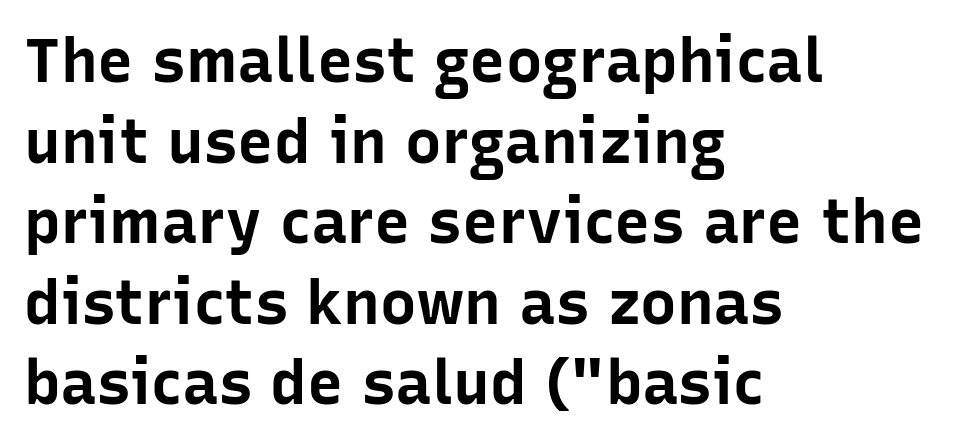
Q: Is the text bold? A: Yes.
Q: Is the text italic (slanted)? A: No, it is upright.
Q: Is the typeface a serif or a sans-serif typeface? A: Sans-serif.
Q: Is the text underlined? A: No.
Q: How is the paragraph aligned? A: Left-aligned.
Q: Is the spacing between letters normal or unusually wide? A: Normal.
Q: Is the spacing between lines tight, normal or loose? A: Normal.
Q: Width (condensed, normal, or wide)? A: Normal.
Q: Stroke contrast? A: Low.
Q: x-height? A: Medium.
Q: Monospaced? A: No.
